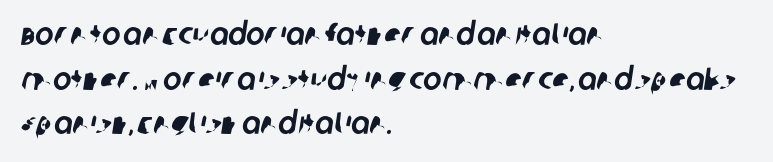
{"serif": "no", "width": "normal", "stroke_contrast": "low", "x_height": "large", "monospaced": "no", "underline": "no", "align": "left", "line_spacing": "normal", "line_spacing_ratio": 1.44, "letter_spacing": "normal", "letter_spacing_em": 0.0, "glyph_px": 31}
